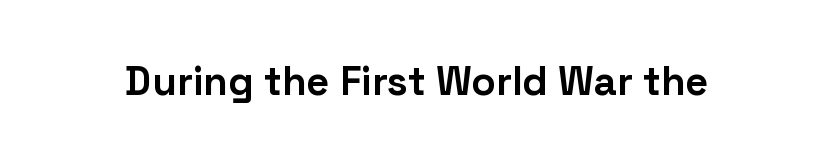
The image shows 40 px bold sans-serif type, upright; set normal letter spacing, not underlined; low stroke contrast and a medium x-height.
